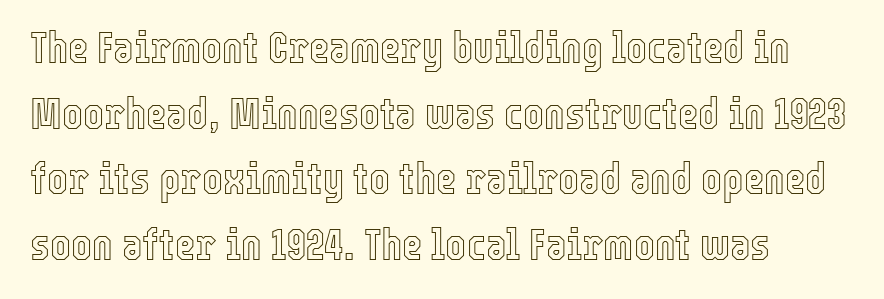
Q: Is the text italic (slanted)? A: No, it is upright.
Q: Is the text underlined? A: No.
Q: How is the paragraph aligned? A: Left-aligned.
Q: Is the spacing between letters normal or unusually wide? A: Normal.
Q: Is the spacing between lines tight, normal or loose? A: Normal.
Q: Width (condensed, normal, or wide)? A: Condensed.
Q: x-height? A: Medium.
Q: Monospaced? A: No.
